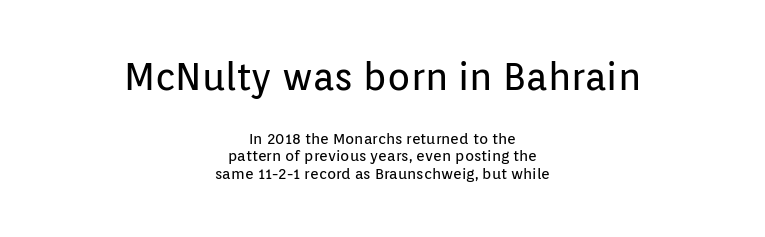
Q: Is the text bold? A: No.
Q: Is the text italic (slanted)? A: No, it is upright.
Q: Is the typeface a serif or a sans-serif typeface? A: Sans-serif.
Q: Is the text underlined? A: No.
Q: How is the paragraph aligned? A: Centered.
Q: Is the spacing between letters normal or unusually wide? A: Normal.
Q: Which block of text is set in a larger size, the first (top) or the second (bottom)? A: The first (top) one.
Q: Width (condensed, normal, or wide)? A: Normal.
Q: Stroke contrast? A: Low.
Q: x-height? A: Medium.
Q: Monospaced? A: No.
